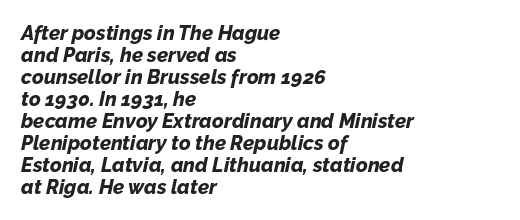
{"italic": "yes", "lean": "right", "slant_degrees": 12, "bold": "yes", "underline": "no", "align": "left", "line_spacing": "tight", "line_spacing_ratio": 1.1, "letter_spacing": "normal", "letter_spacing_em": 0.0, "glyph_px": 20}
